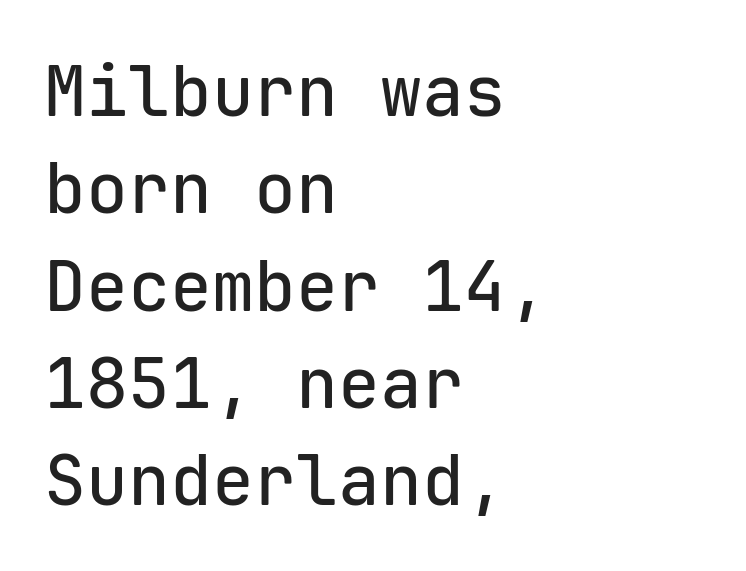
{"serif": "no", "italic": "no", "width": "normal", "stroke_contrast": "low", "x_height": "medium", "monospaced": "yes", "underline": "no", "align": "left", "line_spacing": "normal", "line_spacing_ratio": 1.39, "letter_spacing": "normal", "letter_spacing_em": 0.0, "glyph_px": 70}
